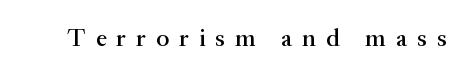
Tracking value appears strongly positive — letters spread wide. Is there any slant? The stems are plumb. This rendering features lettering with no underline.
